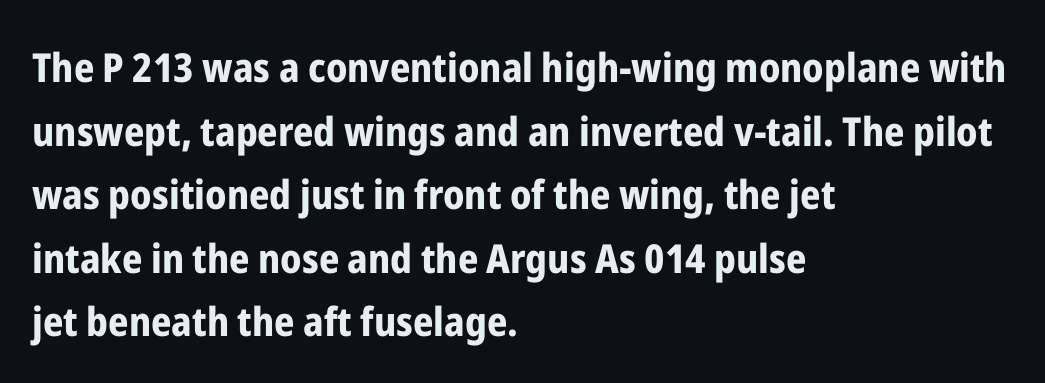
The image shows 40 px bold, condensed sans-serif type, upright; set left-aligned, normal line spacing (1.59x), normal letter spacing, not underlined; low stroke contrast and a medium x-height.
